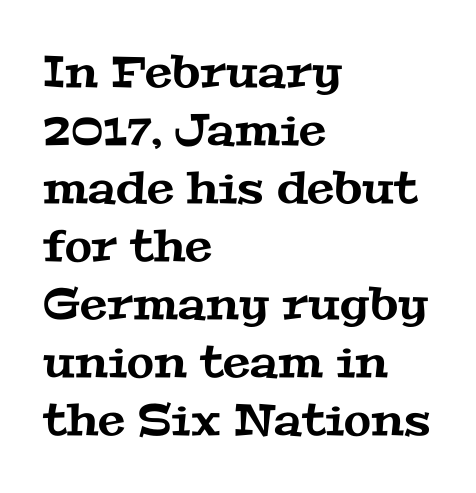
{"serif": "yes", "width": "wide", "stroke_contrast": "medium", "x_height": "medium", "monospaced": "no", "underline": "no", "align": "left", "line_spacing": "normal", "line_spacing_ratio": 1.32, "letter_spacing": "normal", "letter_spacing_em": 0.0, "glyph_px": 44}
